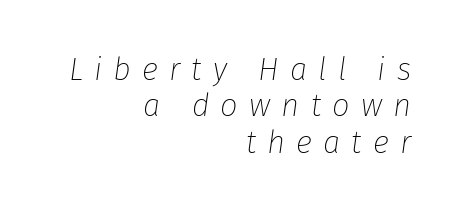
{"italic": "yes", "lean": "right", "slant_degrees": 8, "bold": "no", "weight": "thin", "width": "normal", "stroke_contrast": "low", "x_height": "medium", "monospaced": "no", "underline": "no", "align": "right", "line_spacing_ratio": 1.17, "letter_spacing": "wide", "letter_spacing_em": 0.36, "glyph_px": 31}
